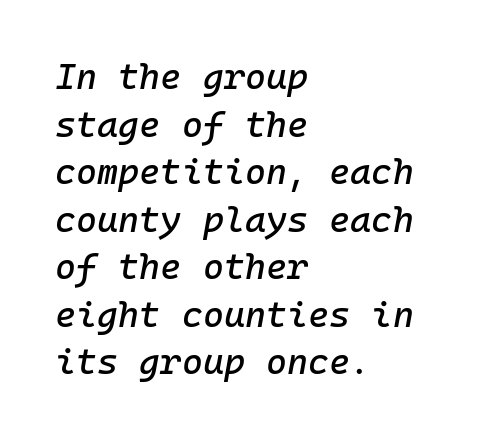
The image shows 36 px text type, italic (leaning right), monospaced; set left-aligned, normal line spacing (1.32x), normal letter spacing, not underlined; low stroke contrast and a medium x-height.
